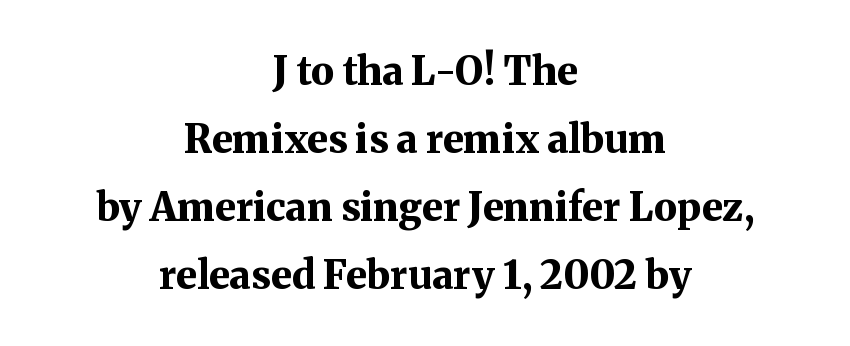
{"serif": "yes", "italic": "no", "bold": "yes", "weight": "bold", "width": "normal", "stroke_contrast": "medium", "x_height": "medium", "monospaced": "no", "underline": "no", "align": "center", "line_spacing_ratio": 1.74, "letter_spacing": "normal", "letter_spacing_em": 0.0, "glyph_px": 39}
